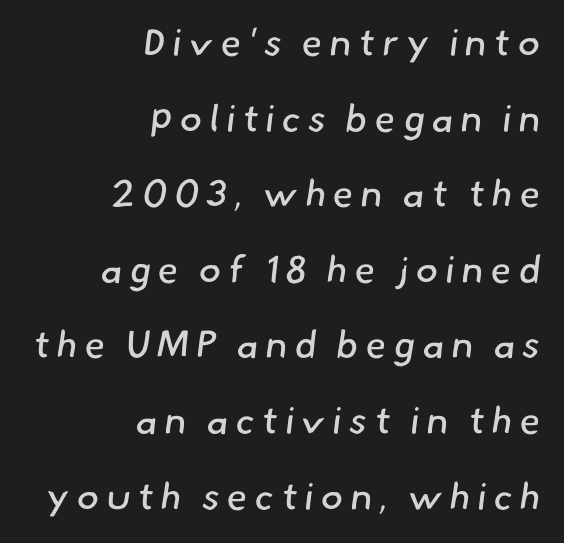
{"serif": "no", "bold": "no", "weight": "regular", "width": "normal", "stroke_contrast": "low", "x_height": "small", "monospaced": "no", "underline": "no", "align": "right", "line_spacing": "loose", "line_spacing_ratio": 1.99, "glyph_px": 38}
